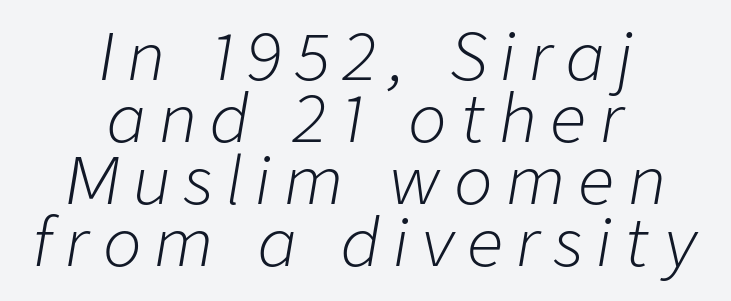
The image shows 64 px light type, italic (leaning right); set centered, tight line spacing (0.97x), unusually wide letter spacing (+0.21 em), not underlined; low stroke contrast and a medium x-height.
